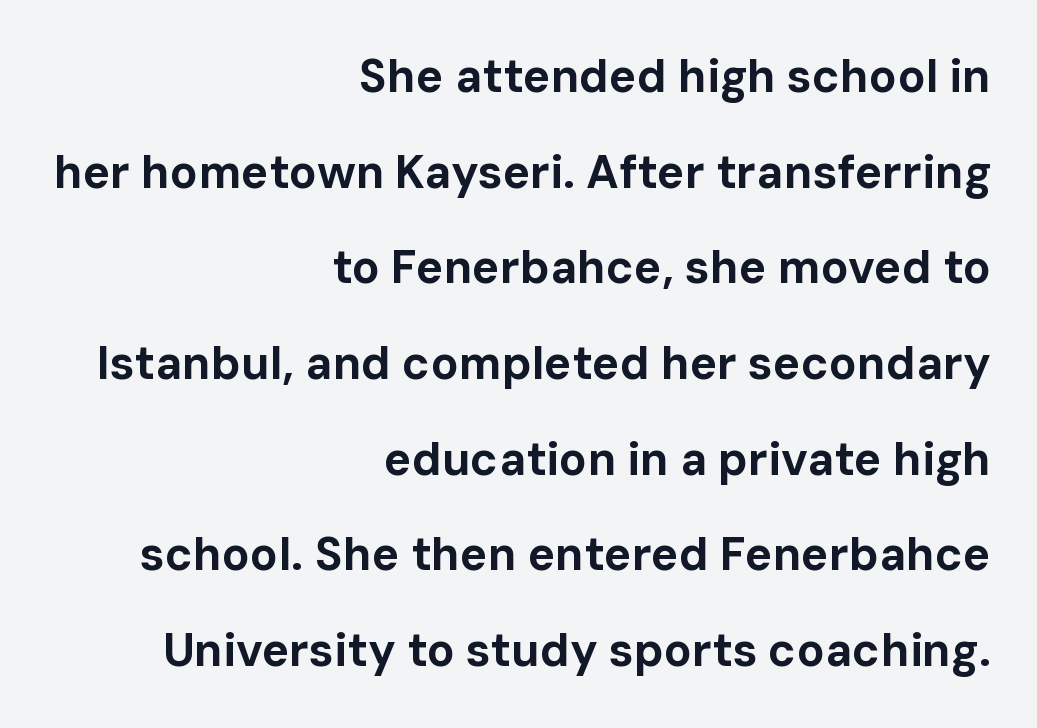
What stands out about the letter spacing? Nothing — it is the standard amount. Letters rest on an invisible, unmarked baseline. A flush-right, rag-left setting is used for this passage. Is this a fixed-width face? No — the glyphs have proportional, varying widths. Typographic density is high because the face is bold. Loosely led — the rows are spread out.
